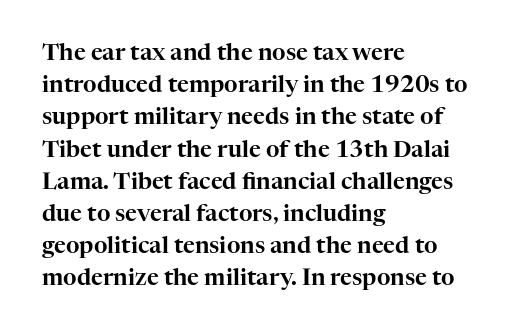
Q: Is the text italic (slanted)? A: No, it is upright.
Q: Is the text underlined? A: No.
Q: How is the paragraph aligned? A: Left-aligned.
Q: Is the spacing between letters normal or unusually wide? A: Normal.
Q: Is the spacing between lines tight, normal or loose? A: Normal.
